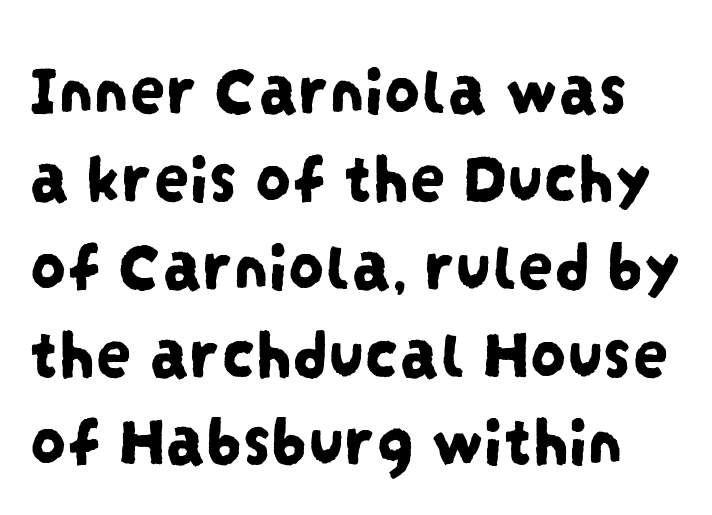
{"serif": "no", "width": "condensed", "stroke_contrast": "low", "x_height": "large", "monospaced": "no", "underline": "no", "line_spacing_ratio": 1.22, "letter_spacing": "normal", "letter_spacing_em": 0.0, "glyph_px": 72}
